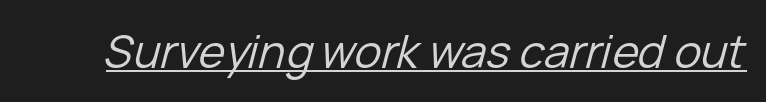
These lines were composed using italics. The sample's only ornament is a line tracing under the words. The weight tops out at a normal text grade. Tracking here is standard; glyphs follow each other at the usual distance. Spacing verdict: proportional, widths tailored to each character.
